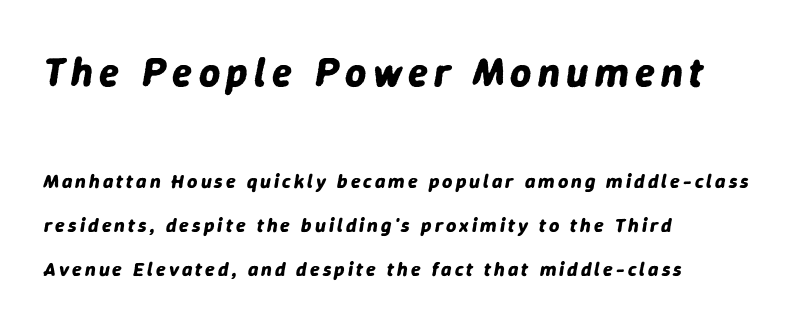
The image shows 41 px bold type, italic (leaning right); set left-aligned, loose line spacing (2.2x), not underlined; the first (top) block is 2.05x larger; low stroke contrast and a medium x-height.
